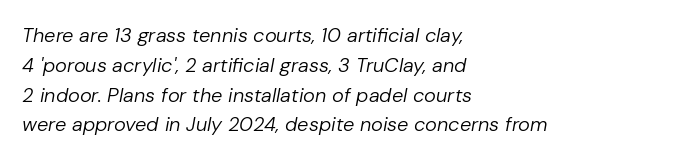
Q: Is the text bold? A: No.
Q: Is the text italic (slanted)? A: Yes, it leans right by about 10 degrees.
Q: Is the text underlined? A: No.
Q: How is the paragraph aligned? A: Left-aligned.
Q: Is the spacing between letters normal or unusually wide? A: Normal.
Q: Is the spacing between lines tight, normal or loose? A: Normal.
